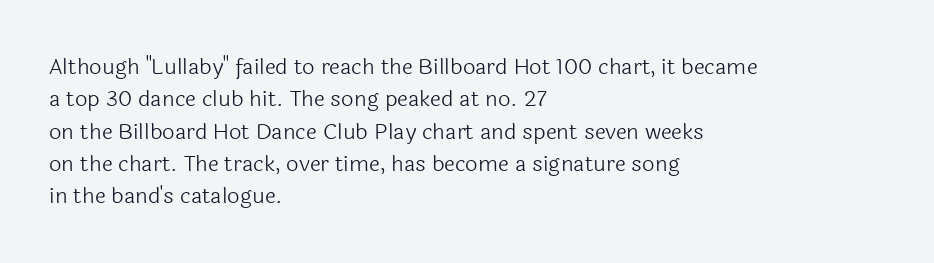
Does extra space separate the letters? No, they use regular spacing. Compared with a typical body face, this is equally light or lighter still. Casual observation: everything's shoved over to the left. This sample keeps an unexceptional amount of space between lines.
